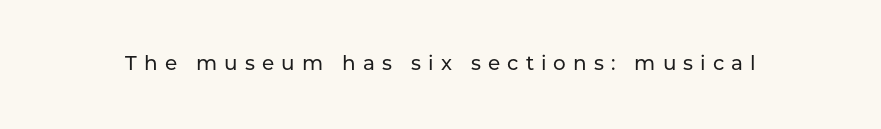
The tracking jumps out immediately: characters are airy and widely separated. When letters stand straight like this, we call the style roman or upright. Honestly, there is no underline to notice here at all.
